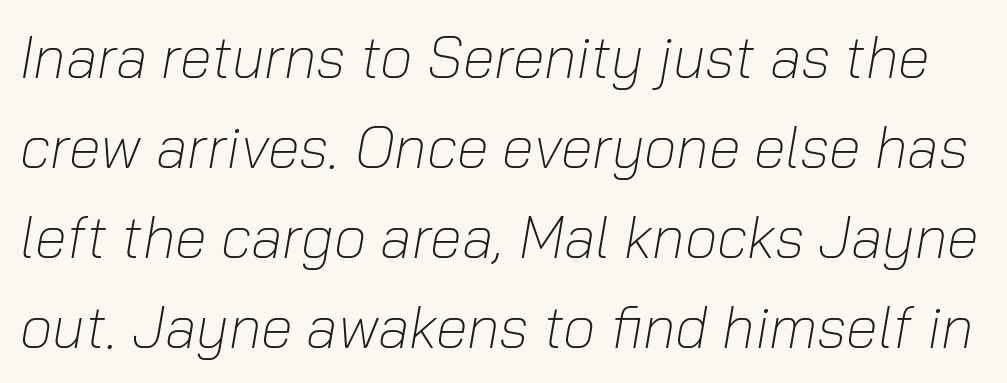
Q: Is the text bold? A: No.
Q: Is the text italic (slanted)? A: Yes, it leans right by about 10 degrees.
Q: Is the text underlined? A: No.
Q: Is the spacing between letters normal or unusually wide? A: Normal.
Q: Is the spacing between lines tight, normal or loose? A: Normal.
Q: Width (condensed, normal, or wide)? A: Normal.
Q: Stroke contrast? A: Low.
Q: x-height? A: Medium.
Q: Monospaced? A: No.
